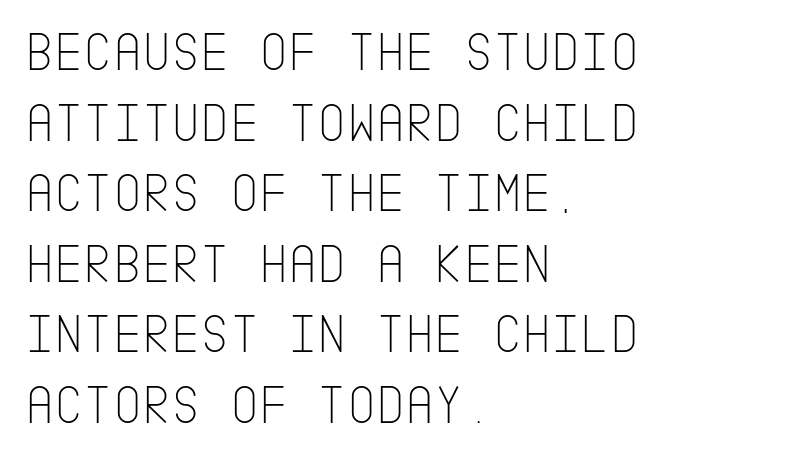
Q: Is the text bold? A: No.
Q: Is the text italic (slanted)? A: No, it is upright.
Q: Is the typeface a serif or a sans-serif typeface? A: Sans-serif.
Q: Is the text underlined? A: No.
Q: How is the paragraph aligned? A: Left-aligned.
Q: Is the spacing between letters normal or unusually wide? A: Normal.
Q: Is the spacing between lines tight, normal or loose? A: Normal.
Q: Width (condensed, normal, or wide)? A: Condensed.
Q: Stroke contrast? A: Low.
Q: x-height? A: Large.
